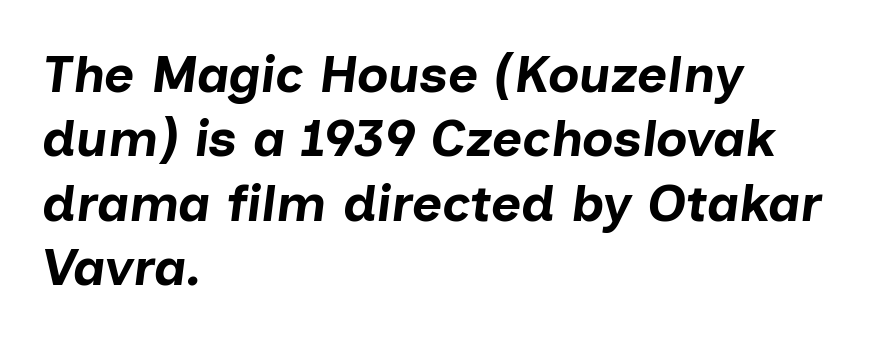
Compared with a centered layout, this one pins lines to the left instead. When letters slant like this, we call the style italic. The passage shown has conventional tracking throughout. Glance below the letters and you will spot only blank space. Varying glyph widths throughout — classic text-font behaviour. These lines carry a lot of weight — the face is fully bold.
